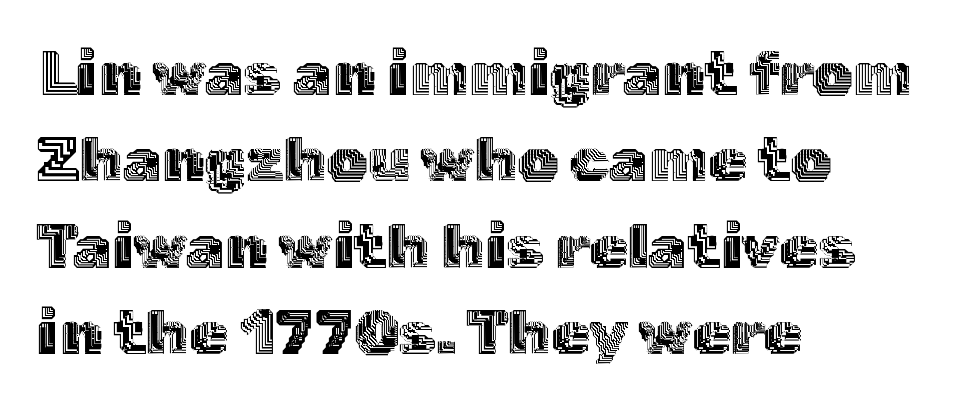
Q: Is the text italic (slanted)? A: No, it is upright.
Q: Is the text underlined? A: No.
Q: How is the paragraph aligned? A: Left-aligned.
Q: Is the spacing between letters normal or unusually wide? A: Normal.
Q: Is the spacing between lines tight, normal or loose? A: Normal.
Q: Width (condensed, normal, or wide)? A: Normal.
Q: x-height? A: Medium.
Q: Monospaced? A: No.
